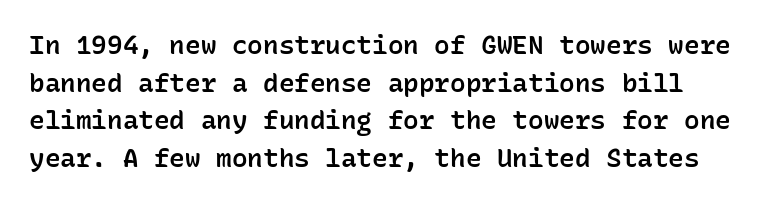
{"italic": "no", "bold": "semi", "underline": "no", "line_spacing": "normal", "line_spacing_ratio": 1.45, "letter_spacing": "normal", "letter_spacing_em": 0.0, "glyph_px": 26}
